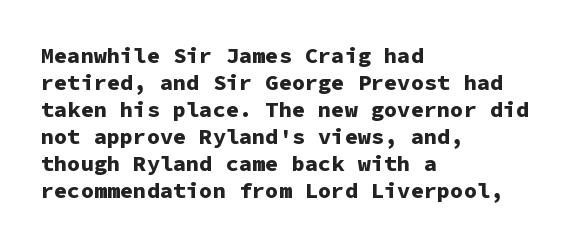
The setting favours the left margin, as ordinary paragraphs usually do. The strip under each line holds only bare page. Every letter is thick-stroked: bold, no question. In terms of posture, this sample is upright. Is the letter spacing exaggerated? No — it looks like the ordinary default.
